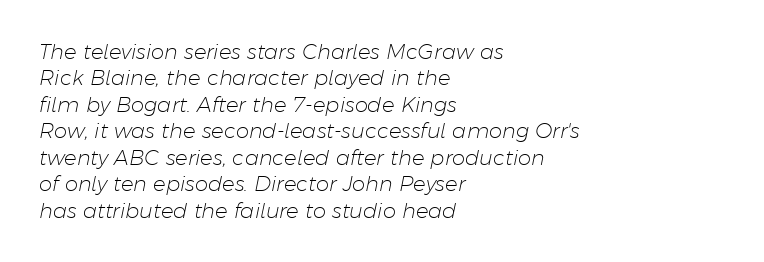
{"italic": "yes", "lean": "right", "slant_degrees": 11, "bold": "no", "underline": "no", "align": "left", "line_spacing": "normal", "line_spacing_ratio": 1.26, "letter_spacing": "normal", "letter_spacing_em": 0.0, "glyph_px": 21}
